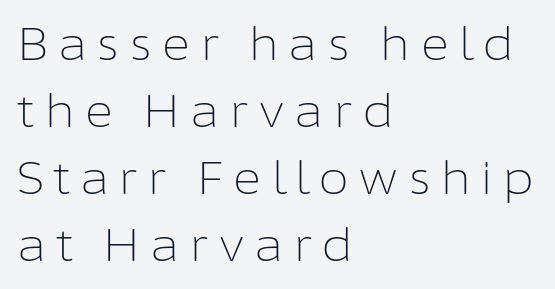
Q: Is the text bold? A: No.
Q: Is the text italic (slanted)? A: No, it is upright.
Q: Is the typeface a serif or a sans-serif typeface? A: Sans-serif.
Q: Is the text underlined? A: No.
Q: How is the paragraph aligned? A: Left-aligned.
Q: Is the spacing between letters normal or unusually wide? A: Unusually wide.
Q: Is the spacing between lines tight, normal or loose? A: Normal.
Q: Width (condensed, normal, or wide)? A: Normal.
Q: Stroke contrast? A: Low.
Q: x-height? A: Medium.
Q: Monospaced? A: No.
